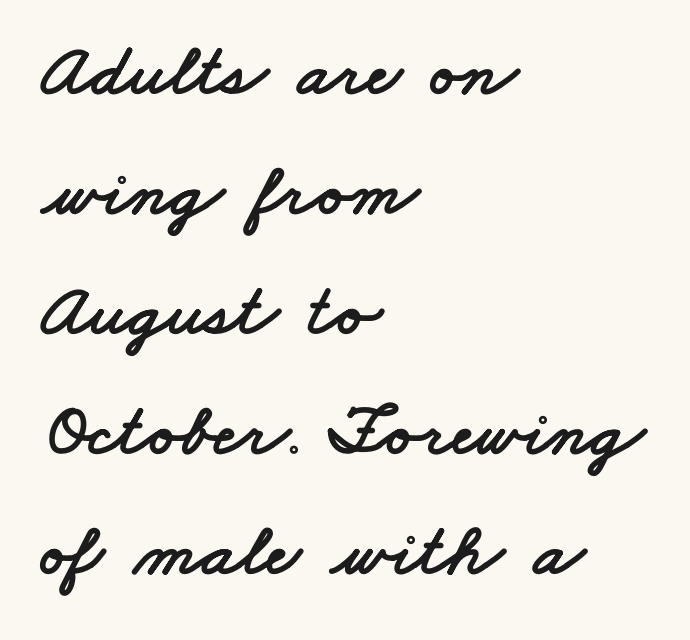
Line spacing here is normal. The letters advance in unequal steps, a hallmark of proportional type. Note: no serifs on the glyphs. The passage shown is not underscored anywhere.
